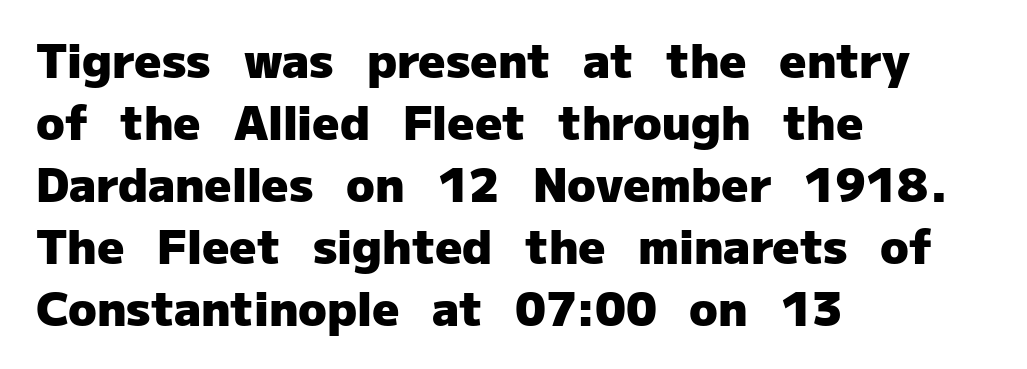
Check under the words: just untouched page. All the whitespace from short lines collects on the right. Words appear dense and cohesive because spacing is normal. The lettering stays uniformly vertical, giving the passage a roman look. One glance says typical: line gaps are just what's usual.
